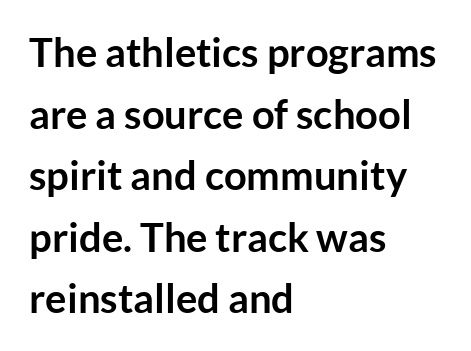
{"serif": "no", "italic": "no", "bold": "yes", "weight": "semibold", "width": "normal", "stroke_contrast": "low", "x_height": "medium", "monospaced": "no", "underline": "no", "align": "left", "line_spacing": "normal", "line_spacing_ratio": 1.54, "letter_spacing": "normal", "letter_spacing_em": 0.0, "glyph_px": 40}
